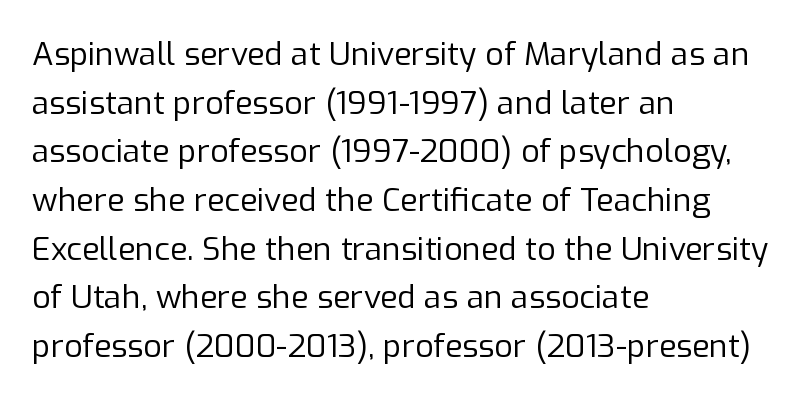
Q: Is the text bold? A: No.
Q: Is the text italic (slanted)? A: No, it is upright.
Q: Is the typeface a serif or a sans-serif typeface? A: Sans-serif.
Q: Is the text underlined? A: No.
Q: How is the paragraph aligned? A: Left-aligned.
Q: Is the spacing between letters normal or unusually wide? A: Normal.
Q: Is the spacing between lines tight, normal or loose? A: Normal.
Q: Width (condensed, normal, or wide)? A: Normal.
Q: Stroke contrast? A: Low.
Q: x-height? A: Medium.
Q: Monospaced? A: No.
